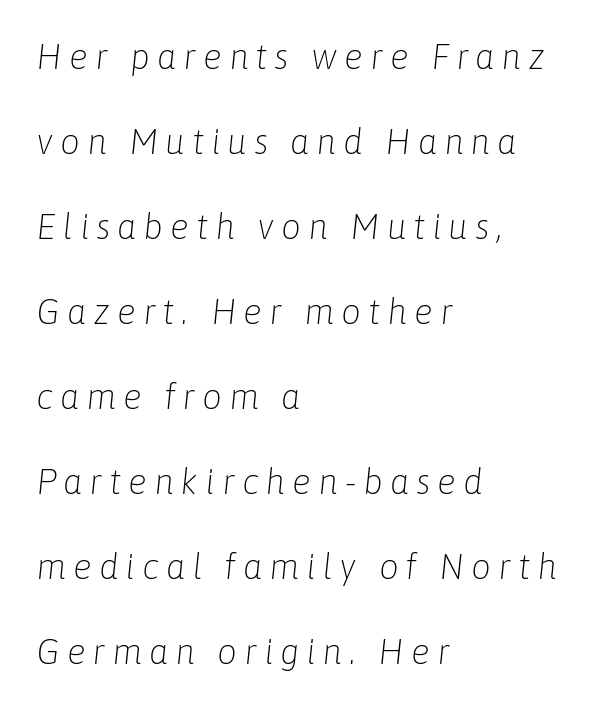
The letters advance in unequal steps, a hallmark of proportional type. Check under the words: just untouched page. Slanted lettering throughout. This rendering uses left alignment, leaving the right contour irregular. Heft: none added — not bold.
